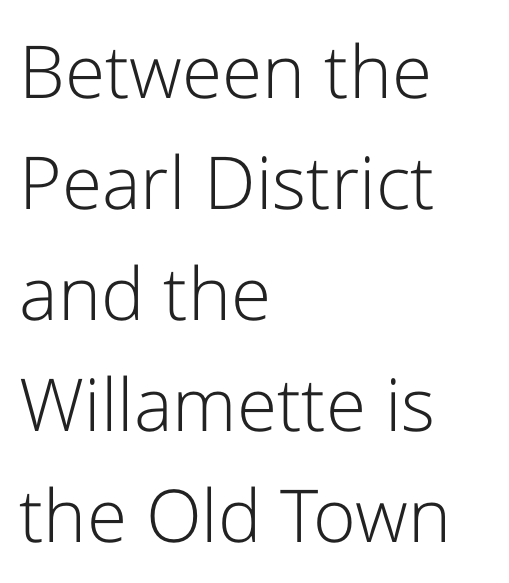
Baseline-to-baseline distance is the conventional proportion of letter height. Each stroke keeps to a modest, everyday thickness or less. Italic? Not at all — the glyphs are vertical. The letters advance in unequal steps, a hallmark of proportional type. A student would call this left alignment; a typographer would say flush left, rag right.
